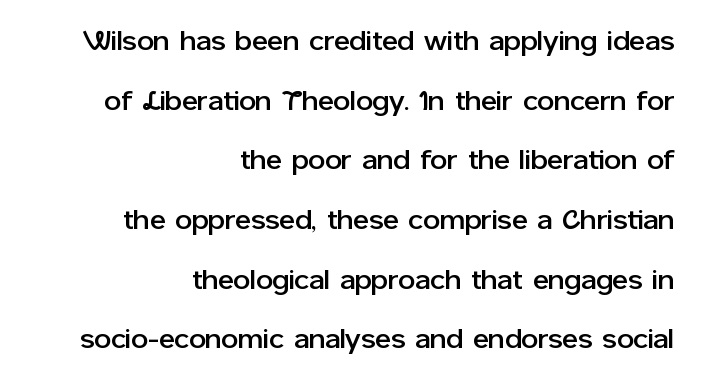
The image shows 27 px text type, upright; set right-aligned, loose line spacing (2.21x), normal letter spacing, not underlined.
